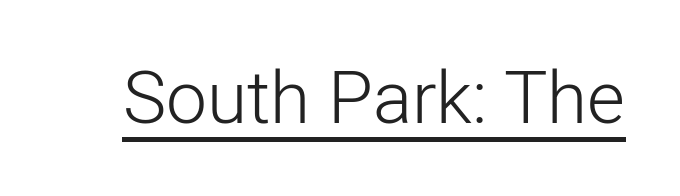
The image shows 73 px light sans-serif type, upright; set normal letter spacing, underlined; low stroke contrast and a medium x-height.
